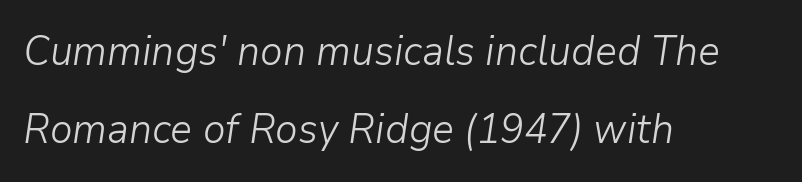
{"italic": "yes", "lean": "right", "slant_degrees": 9, "bold": "no", "weight": "light", "width": "normal", "stroke_contrast": "low", "x_height": "medium", "monospaced": "no", "underline": "no", "align": "left", "line_spacing": "loose", "line_spacing_ratio": 1.91, "letter_spacing": "normal", "letter_spacing_em": 0.0, "glyph_px": 41}
